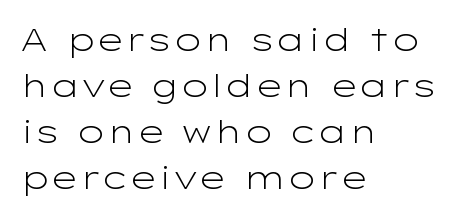
Stems here are at most as thick as an everyday book face. A typesetter would call this leading conventional body-copy spacing. Words appear dense and cohesive because spacing is normal. A student would call this left alignment; a typographer would say flush left, rag right.
